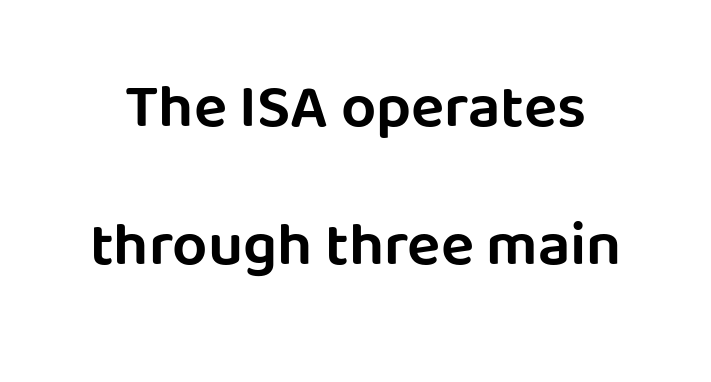
The image shows 62 px sans-serif type, upright; set loose line spacing (2.22x), normal letter spacing, not underlined; low stroke contrast and a large x-height.
